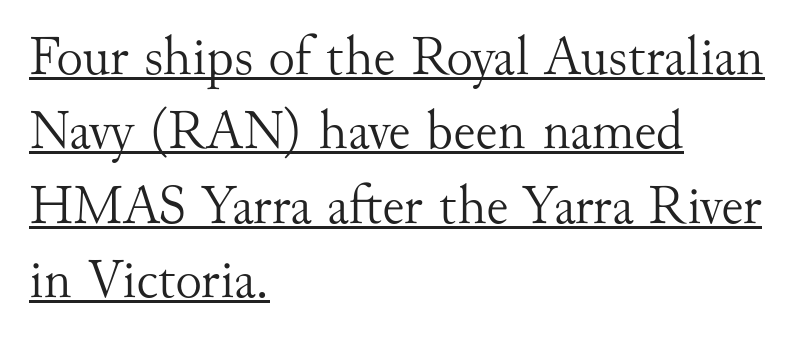
Q: Is the text bold? A: No.
Q: Is the text italic (slanted)? A: No, it is upright.
Q: Is the typeface a serif or a sans-serif typeface? A: Serif.
Q: Is the text underlined? A: Yes.
Q: How is the paragraph aligned? A: Left-aligned.
Q: Is the spacing between letters normal or unusually wide? A: Normal.
Q: Is the spacing between lines tight, normal or loose? A: Normal.
Q: Width (condensed, normal, or wide)? A: Normal.
Q: Stroke contrast? A: Medium.
Q: x-height? A: Small.
Q: Monospaced? A: No.
